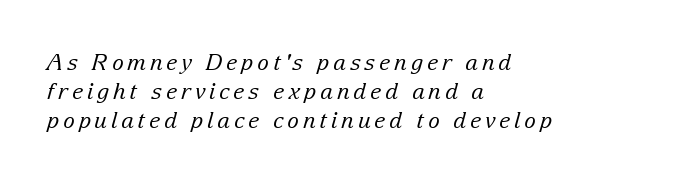
This rendering features lettering with no underline. Every row of glyphs begins at an identical x-position on the left. Whoever set this chose a conventional vertical rhythm. Unbolded letterforms with no extra heft.
